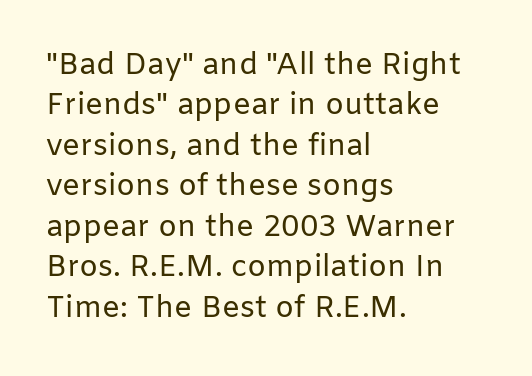
The image shows 30 px regular-weight sans-serif type, upright; set left-aligned, normal line spacing (1.35x), normal letter spacing, not underlined; low stroke contrast and a medium x-height.
